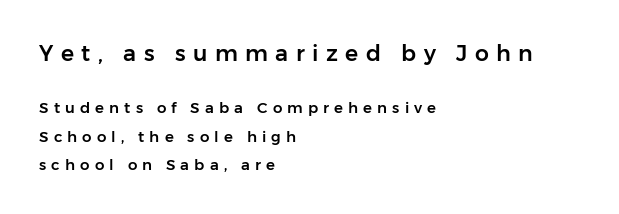
{"italic": "no", "underline": "no", "align": "left", "line_spacing": "loose", "line_spacing_ratio": 1.9, "letter_spacing": "wide", "letter_spacing_em": 0.34, "larger_block": "first", "size_ratio": 1.47, "glyph_px": 22}
